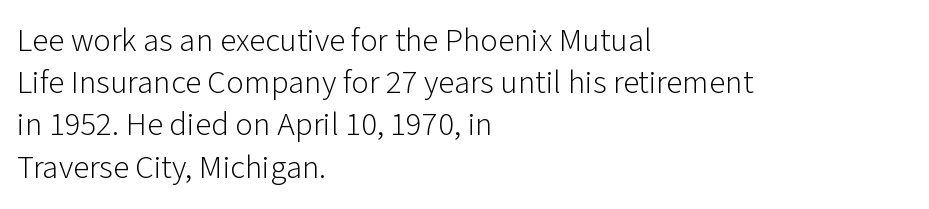
The image shows 33 px light sans-serif type, upright; set left-aligned, normal line spacing (1.28x), normal letter spacing, not underlined; low stroke contrast and a medium x-height.
